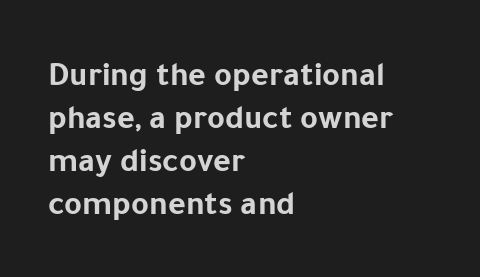
Every character sits straight up, as roman type does. Looks like regular typesetting: each glyph gets only the width it needs. Left-aligned paragraph, ragged on the right. Are there feet on the stems? There aren't — it's a sans. You'd pick this weight for a headline — it's a proper bold.
